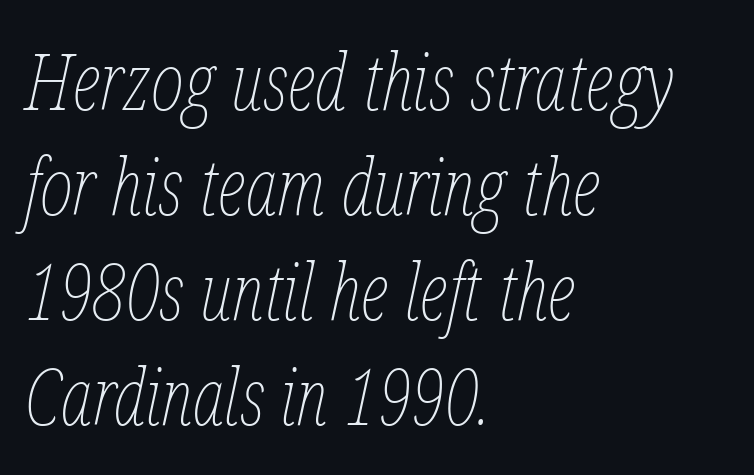
The space between consecutive lines is moderate. Caption: standard tracking, unaltered. Looks like regular typesetting: each glyph gets only the width it needs. The typography opts for an oblique posture over an upright one. The setting favours the left margin, as ordinary paragraphs usually do.
